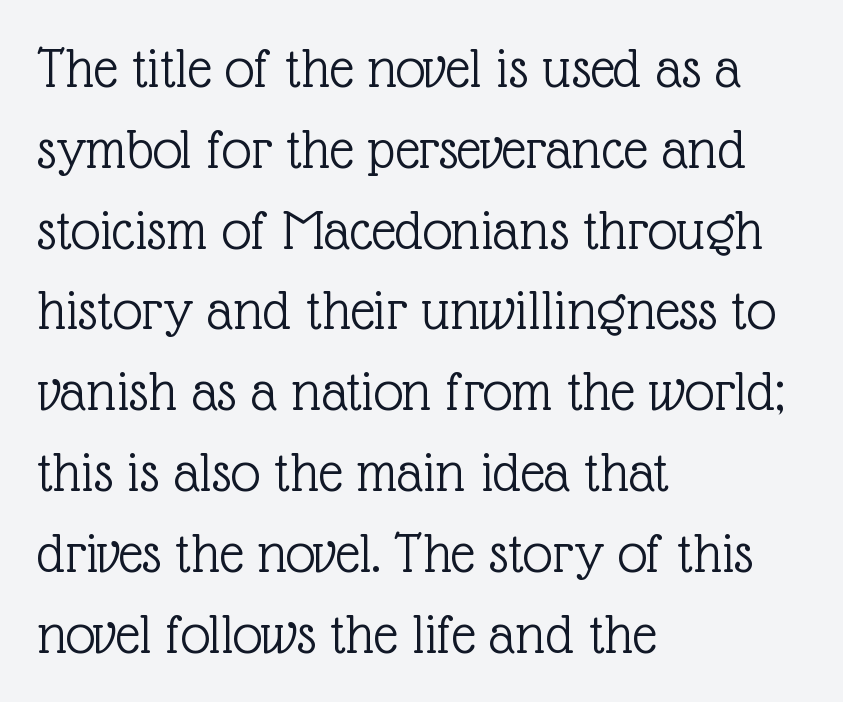
{"serif": "yes", "italic": "no", "bold": "no", "weight": "light", "width": "normal", "x_height": "medium", "monospaced": "no", "underline": "no", "align": "left", "line_spacing": "normal", "line_spacing_ratio": 1.37, "letter_spacing": "normal", "letter_spacing_em": 0.0, "glyph_px": 59}
